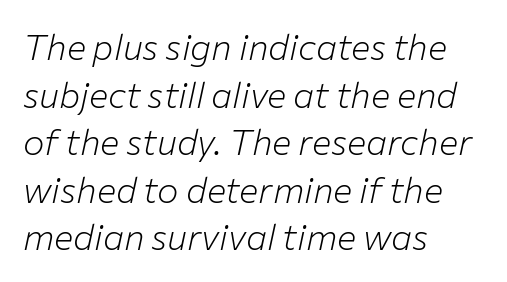
The image shows 36 px light type, italic (leaning right); set left-aligned, normal line spacing (1.32x), normal letter spacing, not underlined; low stroke contrast and a medium x-height.
